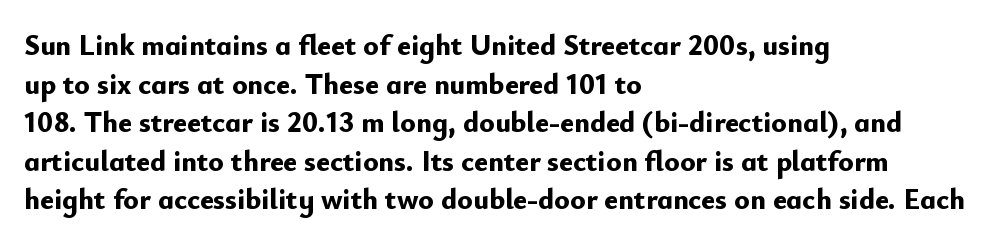
Q: Is the text bold? A: Yes.
Q: Is the text italic (slanted)? A: No, it is upright.
Q: Is the typeface a serif or a sans-serif typeface? A: Sans-serif.
Q: Is the text underlined? A: No.
Q: How is the paragraph aligned? A: Left-aligned.
Q: Is the spacing between letters normal or unusually wide? A: Normal.
Q: Is the spacing between lines tight, normal or loose? A: Normal.
Q: Width (condensed, normal, or wide)? A: Normal.
Q: Stroke contrast? A: Low.
Q: x-height? A: Small.
Q: Monospaced? A: No.
